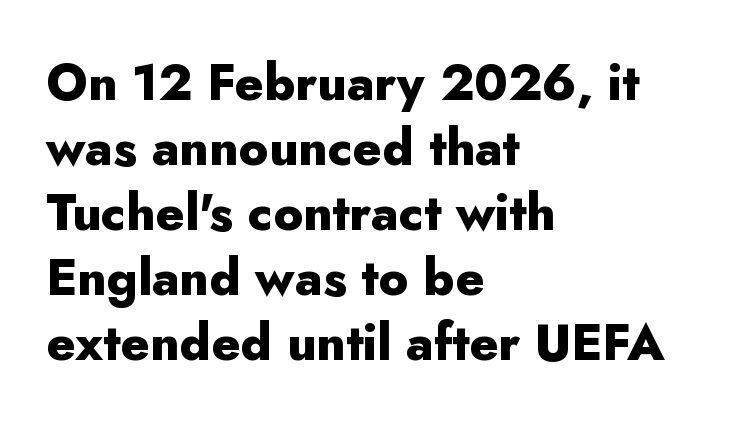
{"serif": "no", "italic": "no", "bold": "yes", "weight": "heavy", "width": "normal", "stroke_contrast": "low", "x_height": "small", "monospaced": "no", "underline": "no", "align": "left", "line_spacing": "normal", "line_spacing_ratio": 1.3, "letter_spacing": "normal", "letter_spacing_em": 0.0, "glyph_px": 50}
